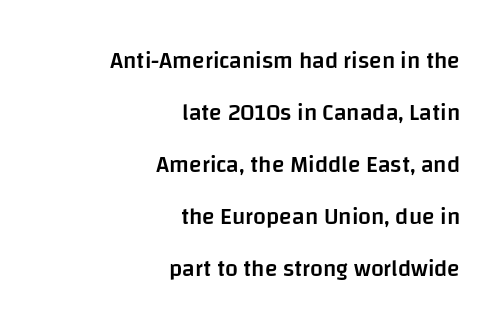
A somewhat darkened texture: the type is semibold rather than bold. The ragged edge is on the left, which tells us the setting is flush right. Default kerning and tracking; the words read as compact shapes. The passage shown stacks its lines with a broad gap. Unlike italic type, these characters show no tilt at all.
